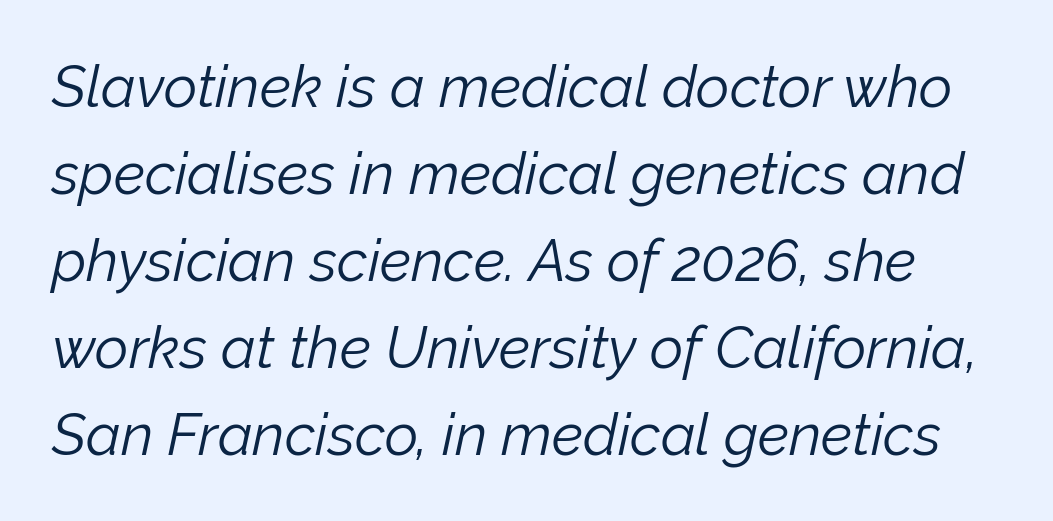
Notice how the stems are inclined rather than vertical — that's the hallmark of italics. The specimen omits any rule beneath the text block's lines. The letterforms sit at book weight or below. Nothing unusual about the tracking: characters are spaced as the font intends.
